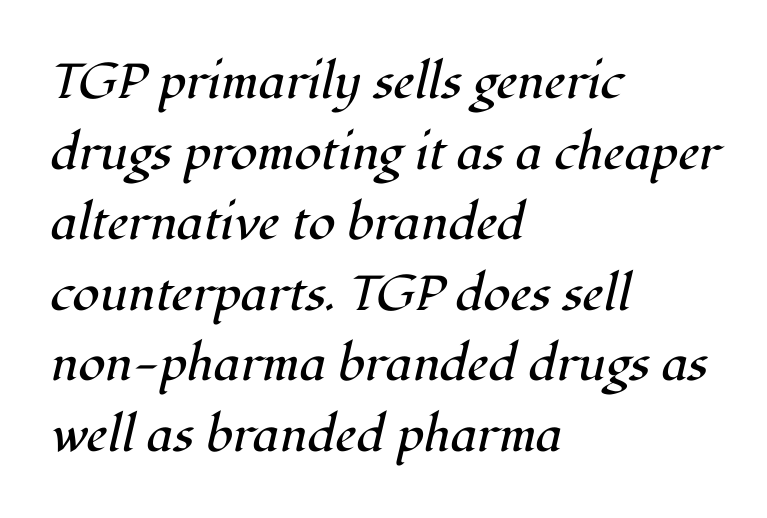
{"serif": "yes", "italic": "yes", "lean": "right", "slant_degrees": 12, "bold": "no", "weight": "regular", "width": "normal", "stroke_contrast": "high", "x_height": "medium", "monospaced": "no", "underline": "no", "align": "left", "line_spacing": "normal", "line_spacing_ratio": 1.44, "letter_spacing": "normal", "letter_spacing_em": 0.0, "glyph_px": 49}
